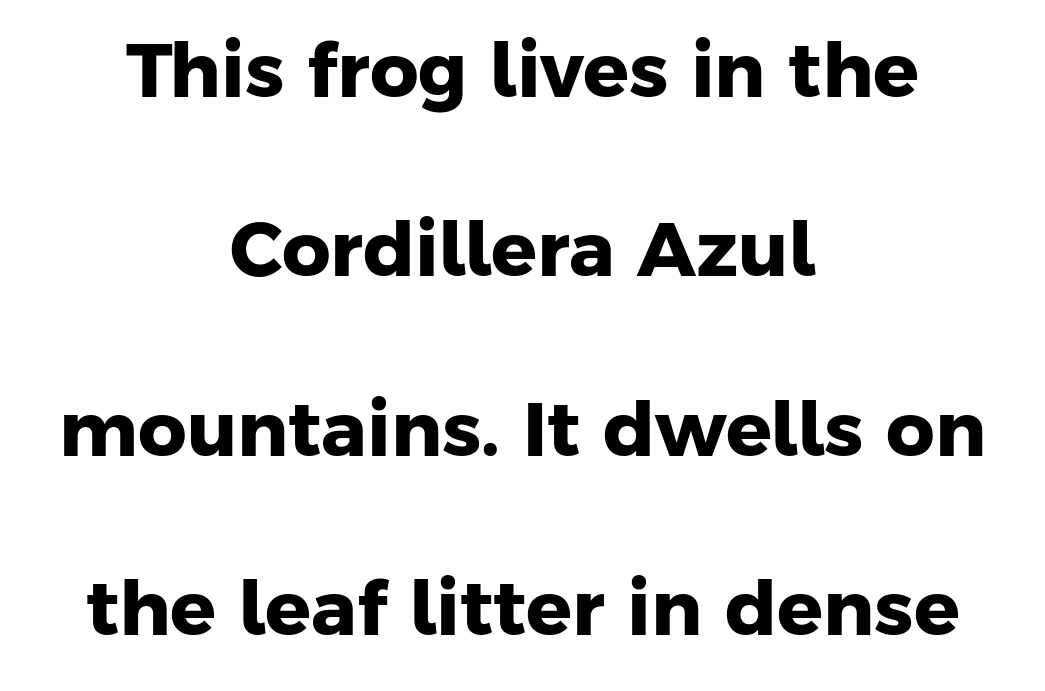
The image shows 76 px heavy sans-serif type; set centered, loose line spacing (2.36x), normal letter spacing, not underlined; low stroke contrast and a medium x-height.
